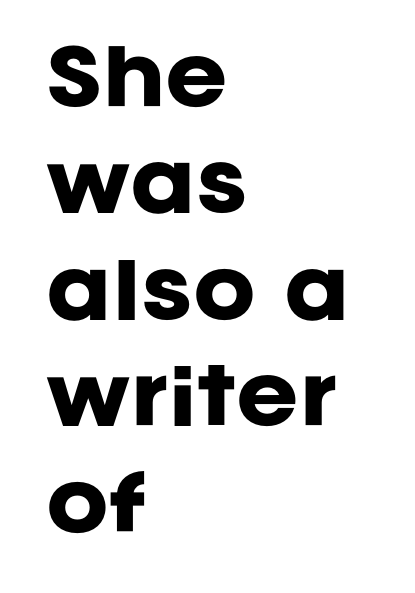
Q: Is the text bold? A: Yes.
Q: Is the text italic (slanted)? A: No, it is upright.
Q: Is the typeface a serif or a sans-serif typeface? A: Sans-serif.
Q: Is the text underlined? A: No.
Q: How is the paragraph aligned? A: Left-aligned.
Q: Is the spacing between letters normal or unusually wide? A: Normal.
Q: Is the spacing between lines tight, normal or loose? A: Normal.
Q: Width (condensed, normal, or wide)? A: Normal.
Q: Stroke contrast? A: Low.
Q: x-height? A: Large.
Q: Monospaced? A: No.
